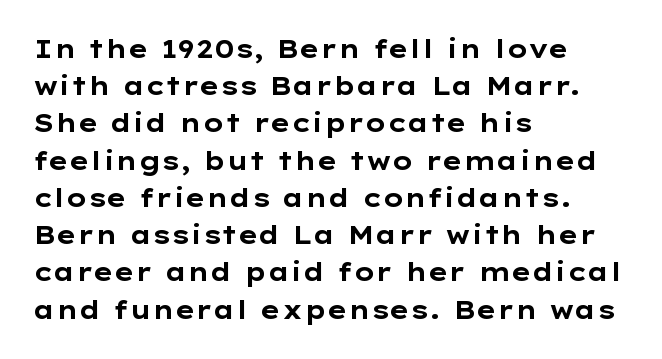
Q: Is the text bold? A: Yes.
Q: Is the text italic (slanted)? A: No, it is upright.
Q: Is the text underlined? A: No.
Q: How is the paragraph aligned? A: Left-aligned.
Q: Is the spacing between letters normal or unusually wide? A: Normal.
Q: Is the spacing between lines tight, normal or loose? A: Normal.
